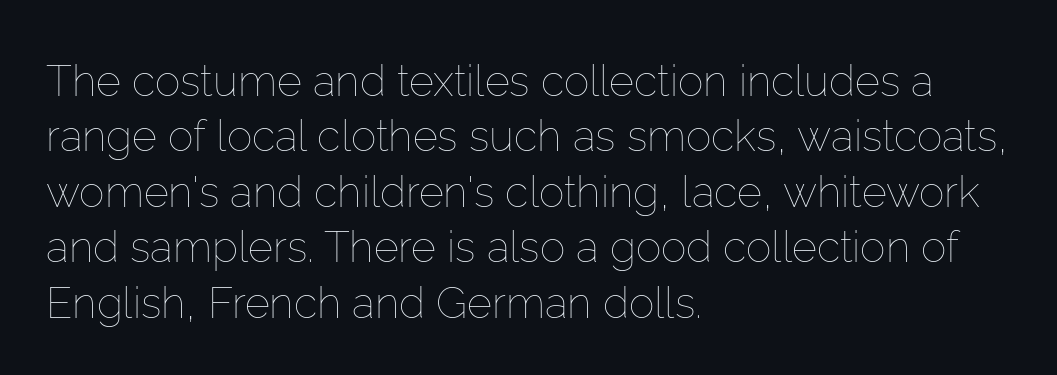
{"italic": "no", "bold": "no", "weight": "thin", "width": "normal", "stroke_contrast": "low", "x_height": "medium", "monospaced": "no", "underline": "no", "align": "left", "line_spacing": "normal", "line_spacing_ratio": 1.29, "letter_spacing": "normal", "letter_spacing_em": 0.0, "glyph_px": 43}
